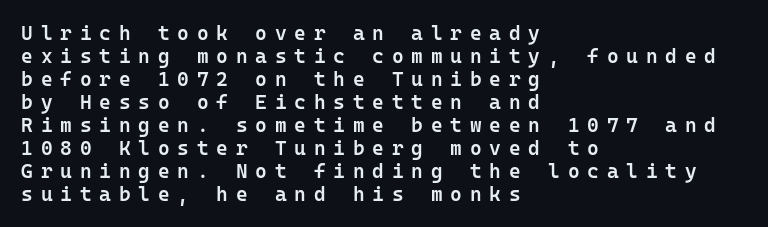
The letters stand straight up with perfectly vertical stems. Just letters on the line, the space beneath them empty. Vertically, the passage feels compressed, each row crowding the next. One-word summary of the alignment: left. Students, this is semibold: more ink than regular, less than bold. Short note: letters widely spaced.
